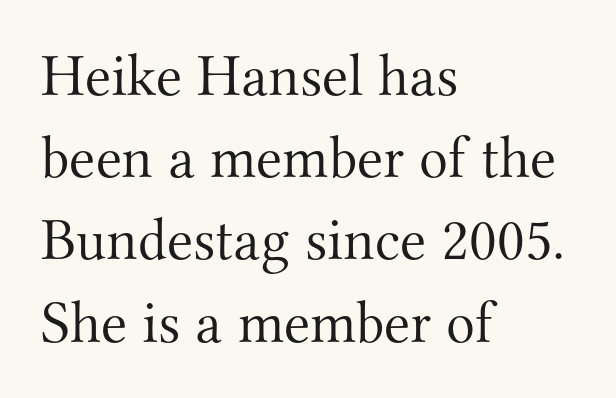
Q: Is the text bold? A: No.
Q: Is the text italic (slanted)? A: No, it is upright.
Q: Is the typeface a serif or a sans-serif typeface? A: Serif.
Q: Is the text underlined? A: No.
Q: How is the paragraph aligned? A: Left-aligned.
Q: Is the spacing between letters normal or unusually wide? A: Normal.
Q: Is the spacing between lines tight, normal or loose? A: Normal.
Q: Width (condensed, normal, or wide)? A: Normal.
Q: Stroke contrast? A: Medium.
Q: x-height? A: Small.
Q: Monospaced? A: No.
